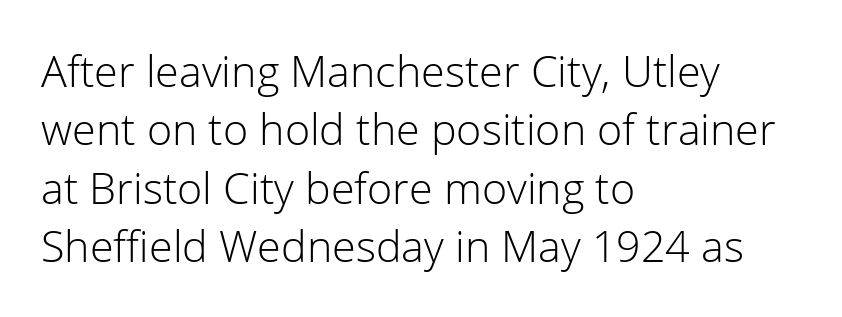
Q: Is the text bold? A: No.
Q: Is the text italic (slanted)? A: No, it is upright.
Q: Is the typeface a serif or a sans-serif typeface? A: Sans-serif.
Q: Is the text underlined? A: No.
Q: How is the paragraph aligned? A: Left-aligned.
Q: Is the spacing between letters normal or unusually wide? A: Normal.
Q: Is the spacing between lines tight, normal or loose? A: Normal.
Q: Width (condensed, normal, or wide)? A: Normal.
Q: Stroke contrast? A: Low.
Q: x-height? A: Medium.
Q: Monospaced? A: No.
